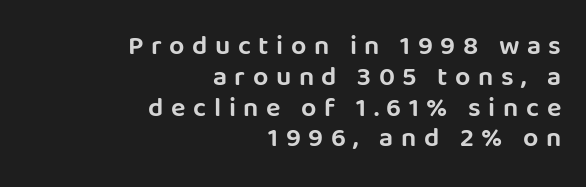
A bare baseline throughout the passage. Students, note that the glyphs here are deliberately spaced far apart. Each line ends at the same right margin while the left side varies. Horizontal bands of white between lines are thin slivers.
